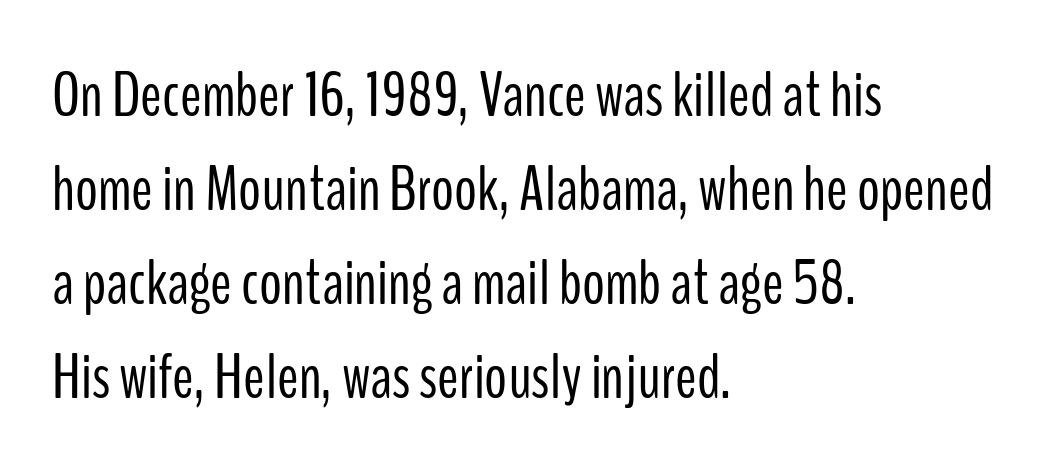
The image shows 64 px light, condensed sans-serif type, upright; set left-aligned, normal line spacing (1.47x), normal letter spacing, not underlined; low stroke contrast and a medium x-height.
